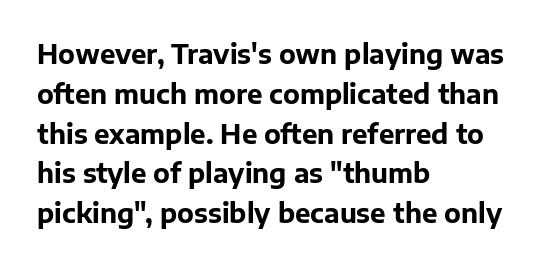
Plenty of ink on the page — the face is bold. Vertical spacing — default. Descenders hang freely into open space. All the whitespace from short lines collects on the right. This rendering leaves character spacing at its baseline value. Do the letters lean? They stand straight.
